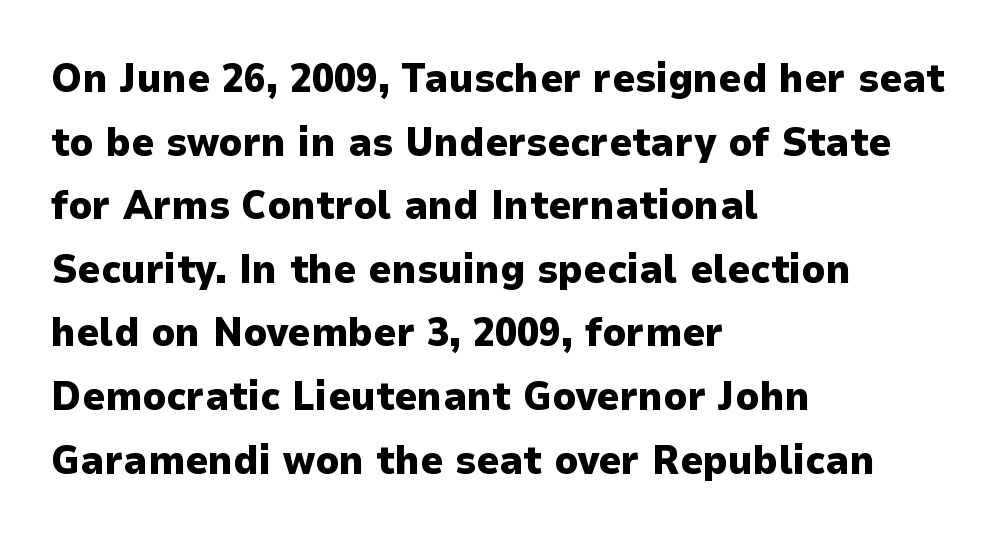
{"serif": "no", "italic": "no", "bold": "yes", "weight": "heavy", "width": "normal", "stroke_contrast": "low", "x_height": "medium", "monospaced": "no", "underline": "no", "align": "left", "line_spacing": "normal", "line_spacing_ratio": 1.59, "letter_spacing": "normal", "letter_spacing_em": 0.0, "glyph_px": 40}
